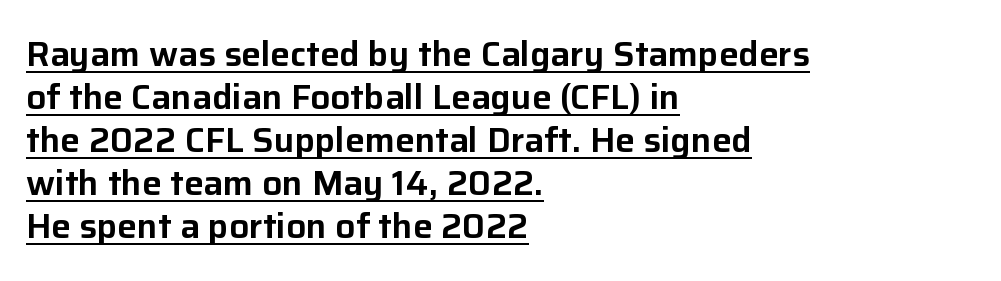
{"serif": "no", "italic": "no", "width": "normal", "stroke_contrast": "low", "x_height": "medium", "monospaced": "no", "underline": "yes", "align": "left", "line_spacing_ratio": 1.23, "letter_spacing": "normal", "letter_spacing_em": 0.0, "glyph_px": 35}
